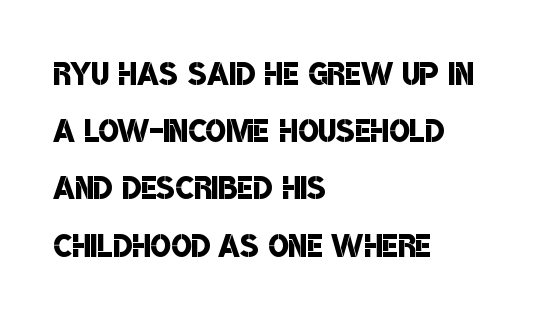
The image shows 43 px semibold, condensed sans-serif type; set left-aligned, normal line spacing (1.33x), normal letter spacing, not underlined; low stroke contrast and a large x-height.
